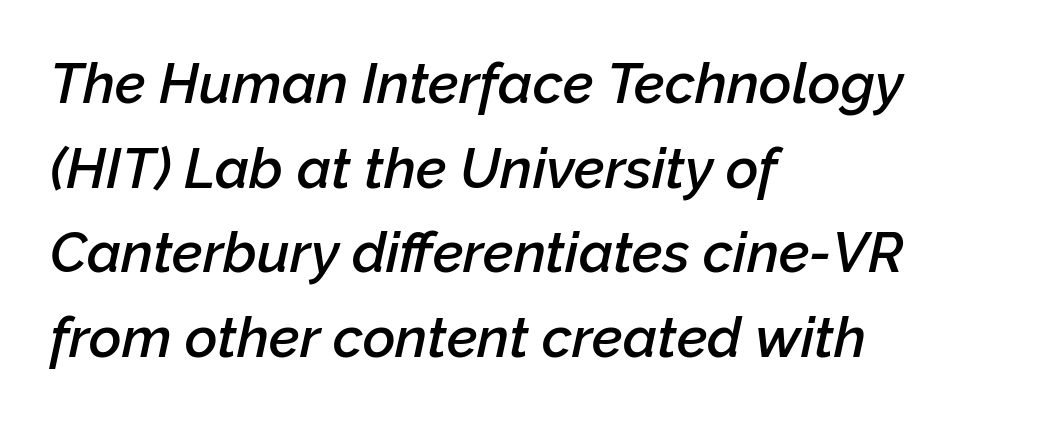
Whoever set this chose a conventional vertical rhythm. Any mark beneath the type? The region is blank. The rendering uses a semibold face; strokes are thickened but not to full bold. Between one letter and the next there's only the usual sliver of space. This rendering uses left alignment, leaving the right contour irregular.
